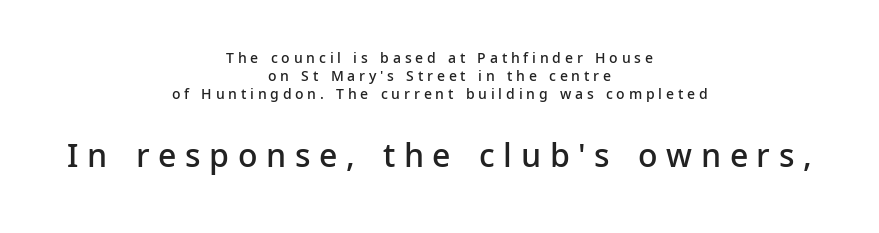
Q: Is the text bold? A: Semi-bold.
Q: Is the text italic (slanted)? A: No, it is upright.
Q: Is the typeface a serif or a sans-serif typeface? A: Sans-serif.
Q: Is the text underlined? A: No.
Q: How is the paragraph aligned? A: Centered.
Q: Is the spacing between letters normal or unusually wide? A: Unusually wide.
Q: Is the spacing between lines tight, normal or loose? A: Normal.
Q: Which block of text is set in a larger size, the first (top) or the second (bottom)? A: The second (bottom) one.
Q: Width (condensed, normal, or wide)? A: Normal.
Q: Stroke contrast? A: Low.
Q: x-height? A: Medium.
Q: Monospaced? A: No.
